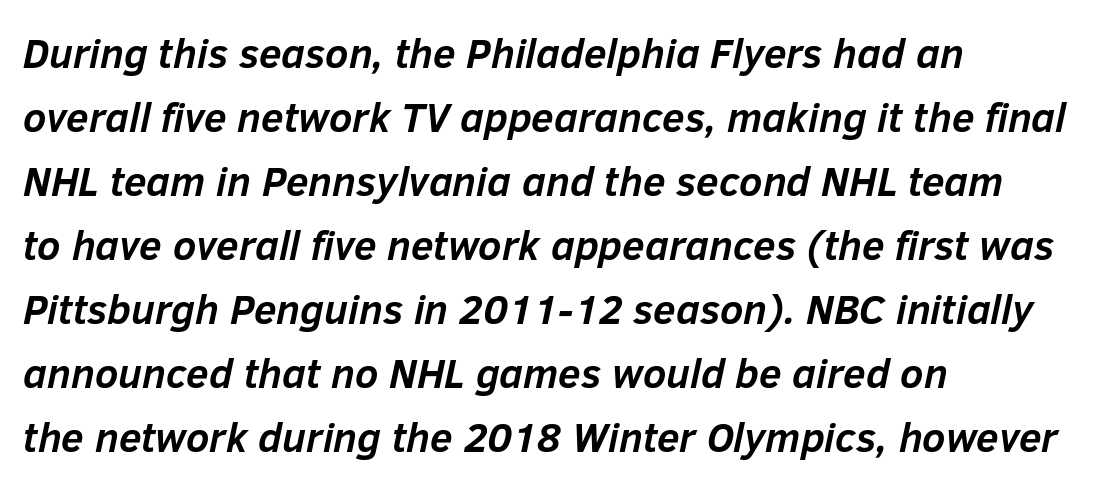
Q: Is the text bold? A: Yes.
Q: Is the text italic (slanted)? A: Yes, it leans right by about 12 degrees.
Q: Is the text underlined? A: No.
Q: How is the paragraph aligned? A: Left-aligned.
Q: Is the spacing between letters normal or unusually wide? A: Normal.
Q: Is the spacing between lines tight, normal or loose? A: Normal.
Q: Width (condensed, normal, or wide)? A: Normal.
Q: Stroke contrast? A: Low.
Q: x-height? A: Medium.
Q: Monospaced? A: No.
